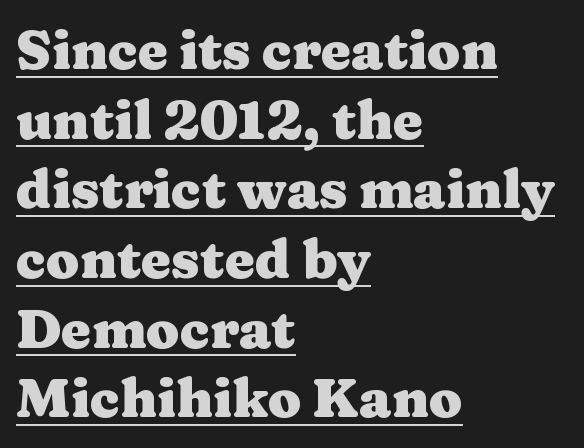
Underline: present. A typesetter would call this leading conventional body-copy spacing. No extra tracking has been applied to these lines. Is the block centered? No — it sits flush against the left margin.
